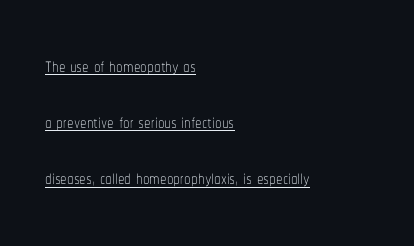
The image shows 26 px text type, upright; set left-aligned, loose line spacing (2.16x), normal letter spacing, underlined.
